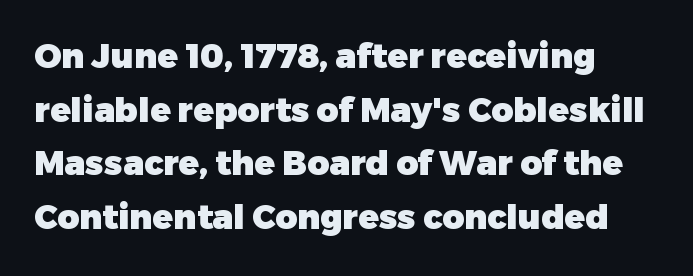
Q: Is the text bold? A: Yes.
Q: Is the text italic (slanted)? A: No, it is upright.
Q: Is the typeface a serif or a sans-serif typeface? A: Sans-serif.
Q: Is the text underlined? A: No.
Q: How is the paragraph aligned? A: Left-aligned.
Q: Is the spacing between letters normal or unusually wide? A: Normal.
Q: Is the spacing between lines tight, normal or loose? A: Normal.
Q: Width (condensed, normal, or wide)? A: Normal.
Q: Stroke contrast? A: Low.
Q: x-height? A: Medium.
Q: Monospaced? A: No.
